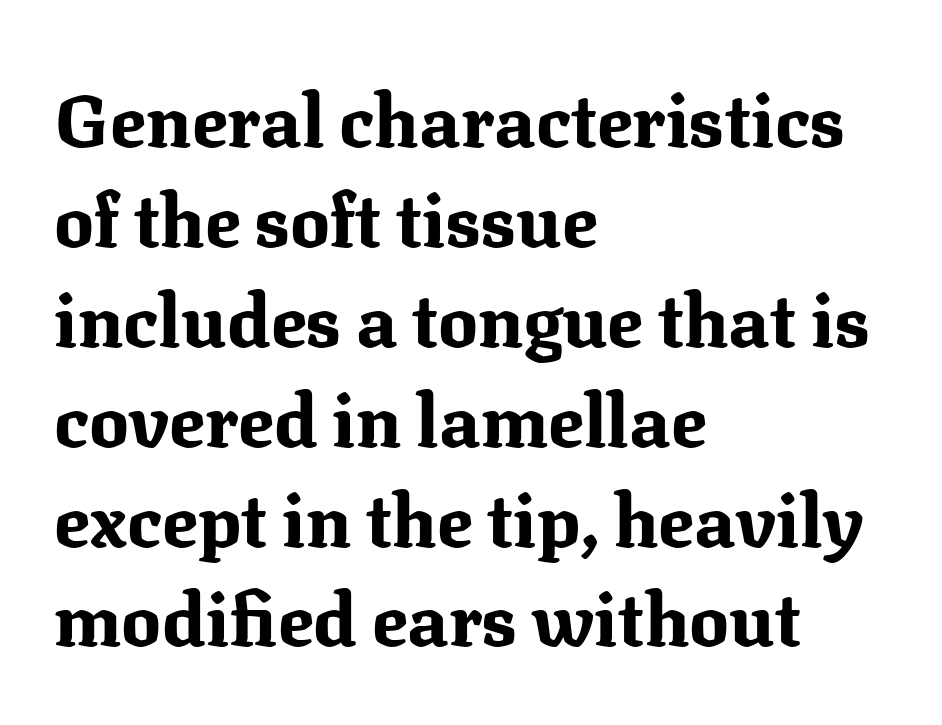
The image shows 74 px bold serif type, upright; set left-aligned, normal line spacing (1.35x), normal letter spacing, not underlined; medium stroke contrast and a medium x-height.
